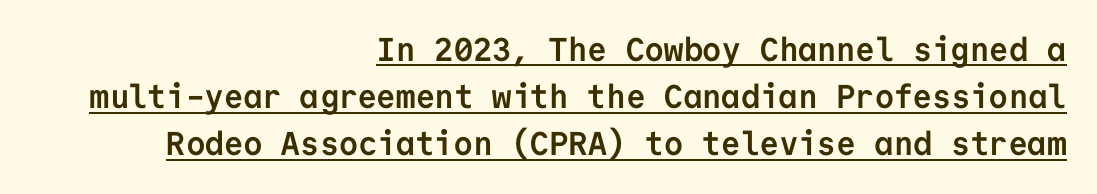
The image shows 33 px semibold sans-serif type, upright, monospaced; set right-aligned, normal line spacing (1.43x), normal letter spacing, underlined; low stroke contrast and a medium x-height.
